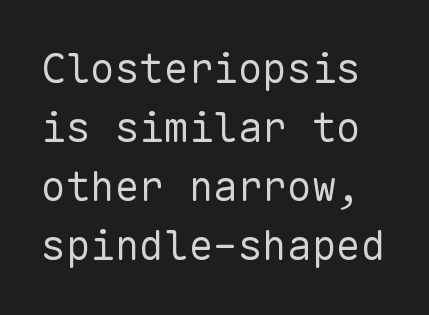
{"serif": "no", "italic": "no", "bold": "no", "weight": "regular", "width": "normal", "stroke_contrast": "low", "x_height": "medium", "monospaced": "yes", "underline": "no", "line_spacing": "normal", "line_spacing_ratio": 1.44, "letter_spacing": "normal", "letter_spacing_em": 0.0, "glyph_px": 41}
